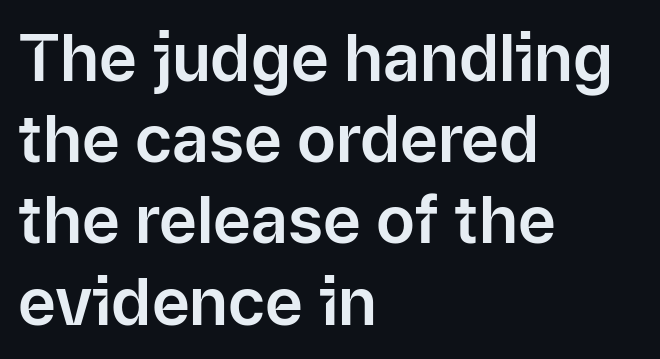
The image shows 65 px sans-serif type, upright; set left-aligned, normal line spacing (1.25x), normal letter spacing, not underlined; low stroke contrast and a medium x-height.
